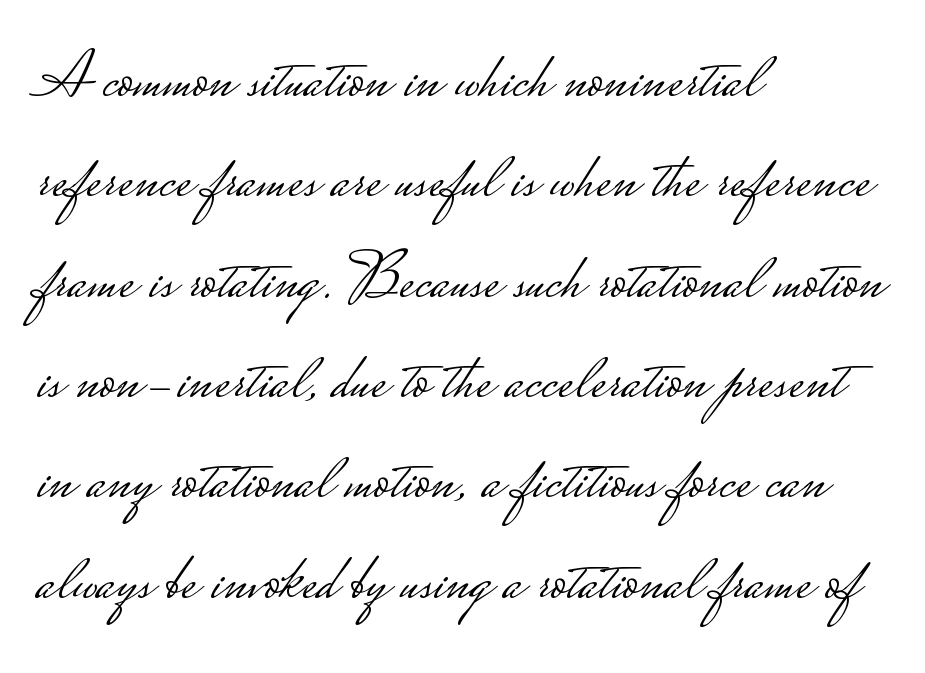
{"serif": "no", "bold": "no", "weight": "light", "width": "wide", "stroke_contrast": "low", "monospaced": "no", "underline": "no", "align": "left", "line_spacing": "normal", "line_spacing_ratio": 1.52, "letter_spacing": "normal", "letter_spacing_em": 0.0, "glyph_px": 66}
